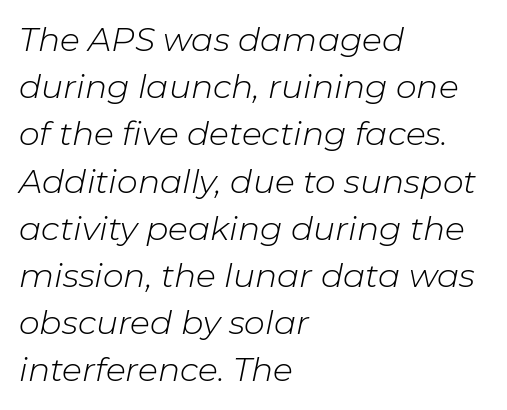
Q: Is the text bold? A: No.
Q: Is the text italic (slanted)? A: Yes, it leans right by about 11 degrees.
Q: Is the text underlined? A: No.
Q: How is the paragraph aligned? A: Left-aligned.
Q: Is the spacing between letters normal or unusually wide? A: Normal.
Q: Is the spacing between lines tight, normal or loose? A: Normal.
Q: Width (condensed, normal, or wide)? A: Normal.
Q: Stroke contrast? A: Low.
Q: x-height? A: Medium.
Q: Monospaced? A: No.
